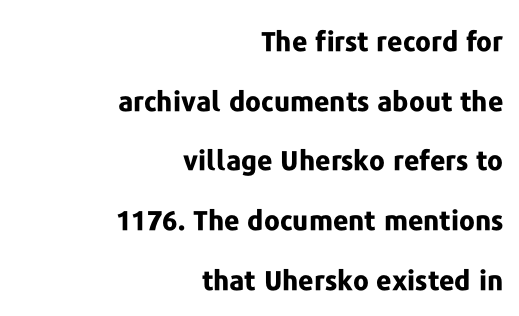
{"italic": "no", "bold": "yes", "underline": "no", "align": "right", "line_spacing": "loose", "line_spacing_ratio": 2.21, "letter_spacing": "normal", "letter_spacing_em": 0.0, "glyph_px": 27}
